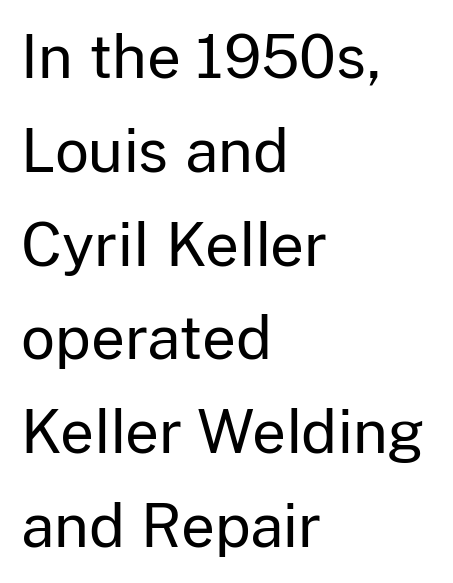
The designer went with a sans here, leaving each stem footless. Stem width sits at or under what a default text font uses. A normal amount of white space separates one row of letters from the next. Notice how the passage keeps a crisp vertical edge on the left only.
